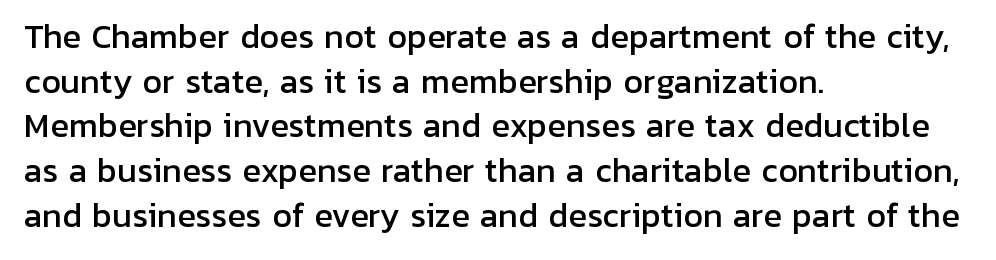
{"serif": "no", "italic": "no", "width": "normal", "stroke_contrast": "low", "x_height": "medium", "monospaced": "no", "underline": "no", "align": "left", "line_spacing": "normal", "line_spacing_ratio": 1.44, "letter_spacing": "normal", "letter_spacing_em": 0.0, "glyph_px": 31}
